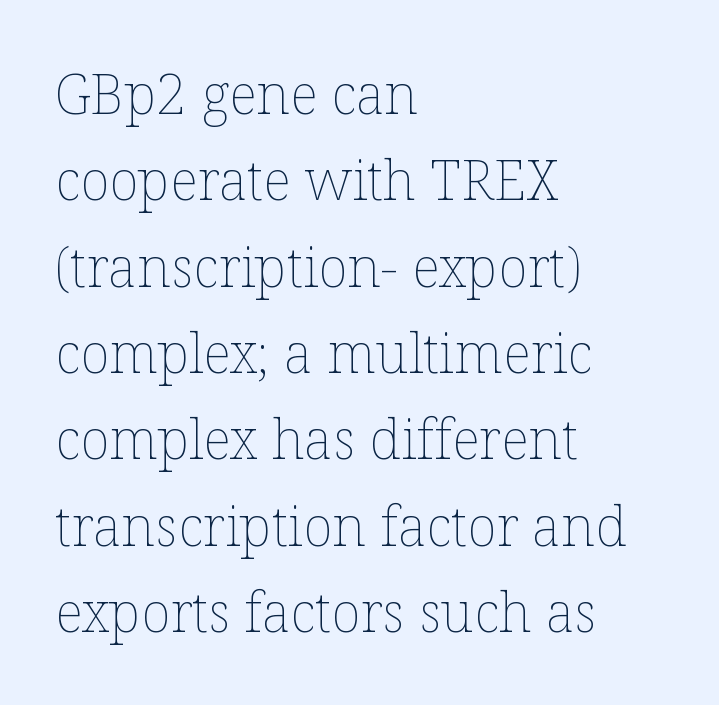
Q: Is the text bold? A: No.
Q: Is the text italic (slanted)? A: No, it is upright.
Q: Is the text underlined? A: No.
Q: How is the paragraph aligned? A: Left-aligned.
Q: Is the spacing between letters normal or unusually wide? A: Normal.
Q: Is the spacing between lines tight, normal or loose? A: Normal.
Q: Width (condensed, normal, or wide)? A: Normal.
Q: Stroke contrast? A: Low.
Q: x-height? A: Medium.
Q: Monospaced? A: No.
